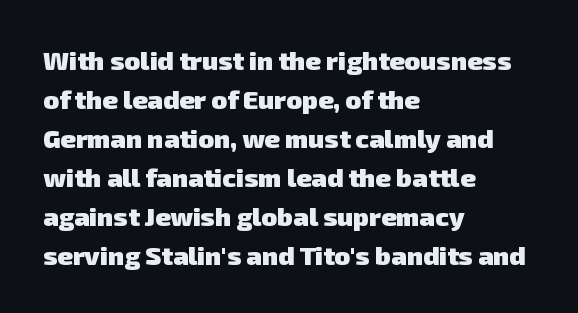
The foot of each line stays bare and open. Standard letterfit; no display-style spreading of the glyphs. Quick note: interline space is typical. If you drew a ruler down the left edge, every line would touch it.
